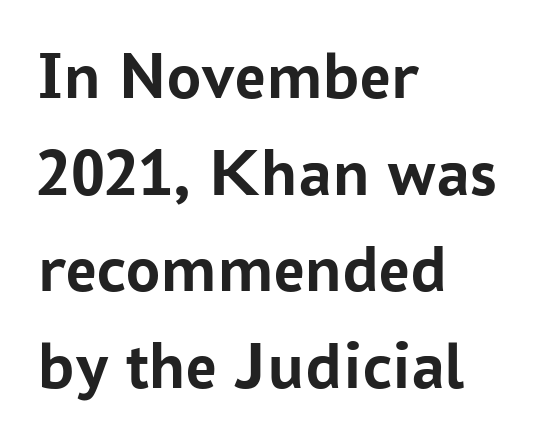
Baseline-to-baseline distance is the conventional proportion of letter height. Decoration check: the copy has no underline. Designer's note — italics off, roman on. To sum up the face: it is a sans, with no serifs. How are the letters spaced? Ordinarily, with no added tracking. Notice how thick the strokes are: this is what a full bold looks like.
